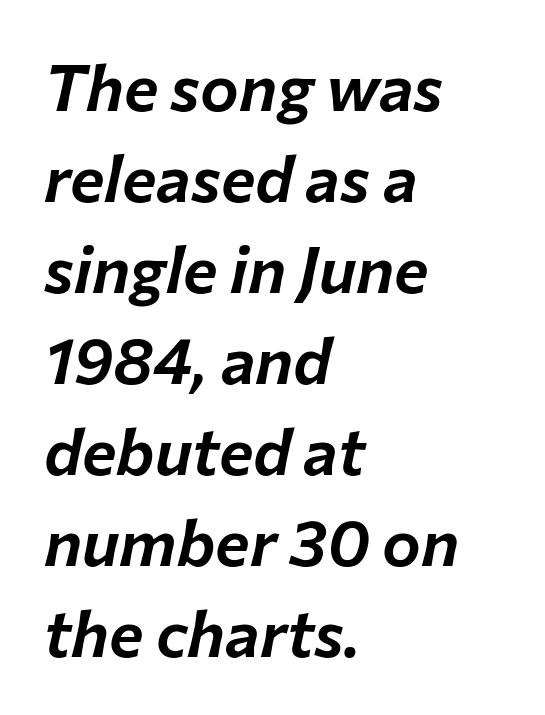
The image shows 65 px text type, italic (leaning right); set left-aligned, normal line spacing (1.4x), normal letter spacing, not underlined; low stroke contrast and a medium x-height.
